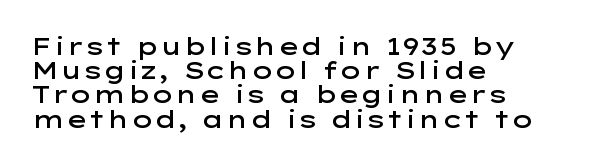
The letters stand upright; this is a roman face. Typesetter's note: demi weight, one step under bold. Characters follow at the spacing the type designer built in. Layout note: lines flush left. Leading: reduced.
